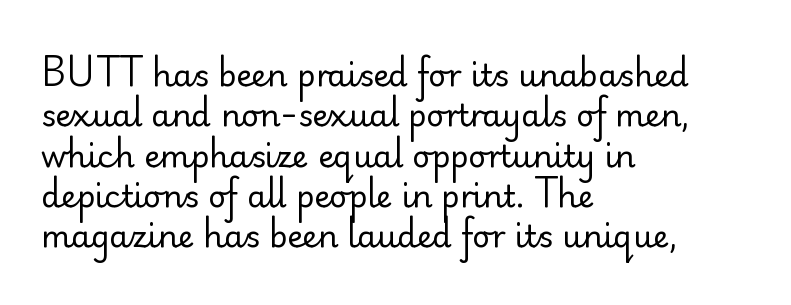
Q: Is the text bold? A: No.
Q: Is the text italic (slanted)? A: No, it is upright.
Q: Is the typeface a serif or a sans-serif typeface? A: Sans-serif.
Q: Is the text underlined? A: No.
Q: How is the paragraph aligned? A: Left-aligned.
Q: Is the spacing between letters normal or unusually wide? A: Normal.
Q: Is the spacing between lines tight, normal or loose? A: Normal.
Q: Width (condensed, normal, or wide)? A: Normal.
Q: Stroke contrast? A: Low.
Q: x-height? A: Small.
Q: Monospaced? A: No.
